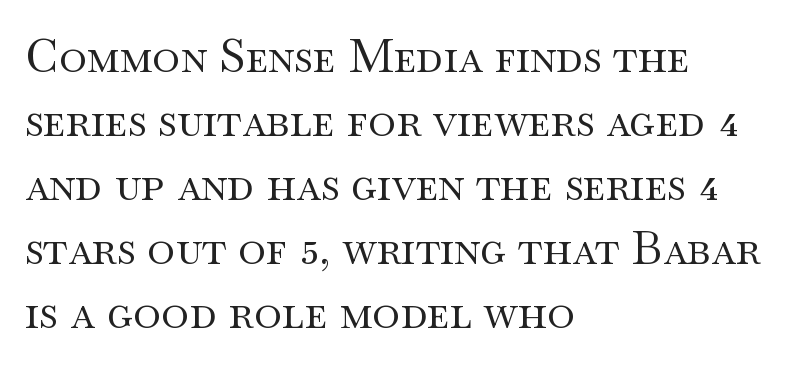
The image shows 47 px regular-weight, wide serif type, upright; set left-aligned, normal line spacing (1.36x), normal letter spacing, not underlined; medium stroke contrast and a small x-height.
